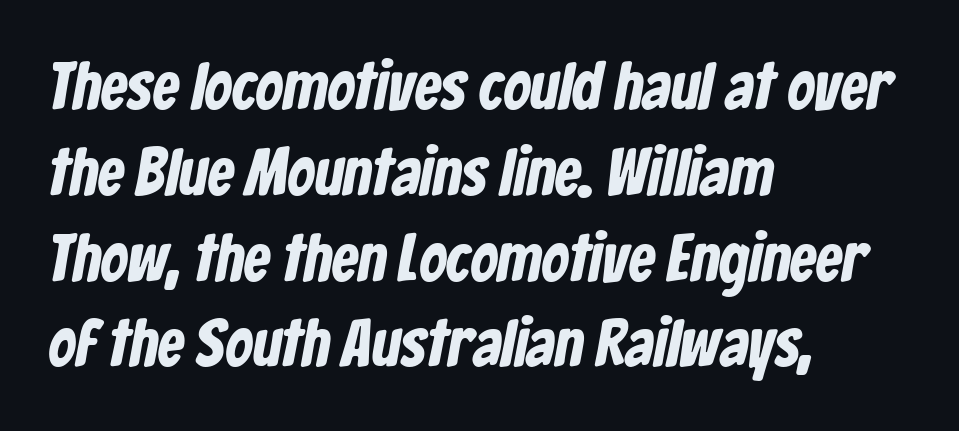
Bare-footed words on every line. Summary of vertical rhythm: regular, with standard interline spacing. Which margin do the lines hug? The left one — the right edge is uneven. This sample uses plain, unmodified letter spacing. You could not count columns in this text — the font is proportionally spaced. The strokes are fattened all the way to bold.
